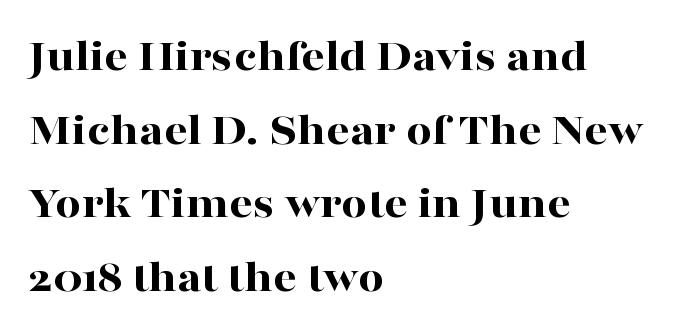
The image shows 46 px bold, wide serif type, upright; set left-aligned, normal line spacing (1.6x), normal letter spacing, not underlined; high stroke contrast and a medium x-height.
